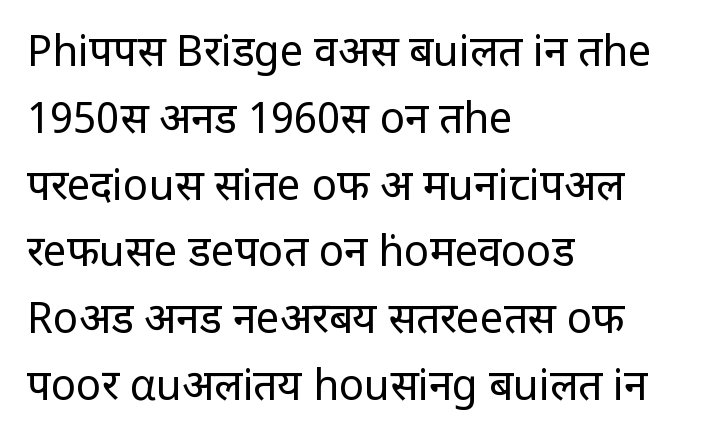
{"serif": "no", "italic": "no", "bold": "no", "weight": "regular", "width": "condensed", "stroke_contrast": "low", "x_height": "large", "monospaced": "no", "underline": "no", "align": "left", "line_spacing": "normal", "line_spacing_ratio": 1.59, "letter_spacing": "normal", "letter_spacing_em": 0.0, "glyph_px": 42}
